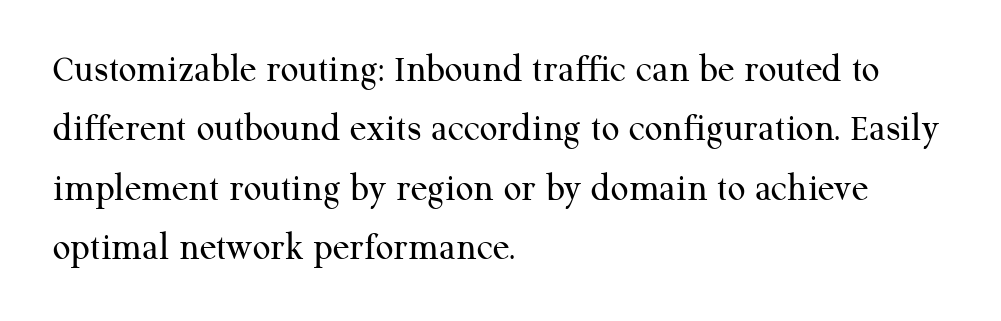
{"serif": "yes", "italic": "no", "bold": "no", "weight": "regular", "width": "normal", "stroke_contrast": "medium", "x_height": "medium", "monospaced": "no", "underline": "no", "align": "left", "line_spacing": "normal", "line_spacing_ratio": 1.52, "letter_spacing": "normal", "letter_spacing_em": 0.0, "glyph_px": 39}
